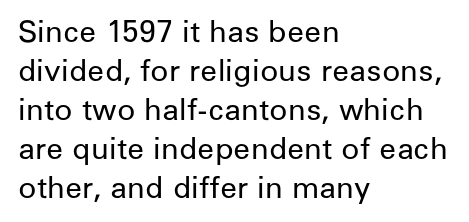
The space between consecutive lines is moderate. Letterform terminals end flat and unadorned throughout the passage. Between one letter and the next there's only the usual sliver of space. The area under the type is left untouched.
